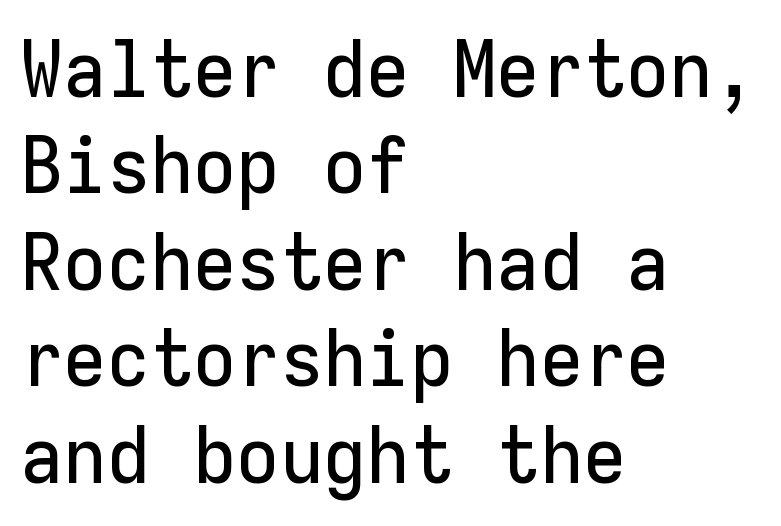
Q: Is the text italic (slanted)? A: No, it is upright.
Q: Is the typeface a serif or a sans-serif typeface? A: Sans-serif.
Q: Is the text underlined? A: No.
Q: How is the paragraph aligned? A: Left-aligned.
Q: Is the spacing between letters normal or unusually wide? A: Normal.
Q: Width (condensed, normal, or wide)? A: Normal.
Q: Stroke contrast? A: Low.
Q: x-height? A: Medium.
Q: Monospaced? A: Yes.
